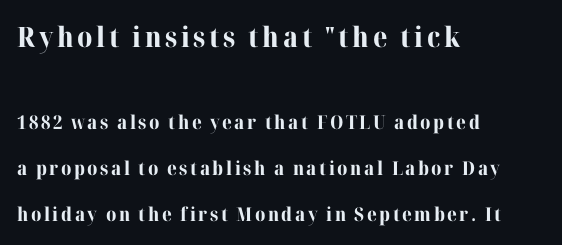
{"serif": "yes", "italic": "no", "bold": "yes", "weight": "bold", "width": "normal", "stroke_contrast": "high", "x_height": "medium", "monospaced": "no", "underline": "no", "align": "left", "line_spacing": "loose", "line_spacing_ratio": 2.44, "larger_block": "first", "size_ratio": 1.47, "glyph_px": 28}
